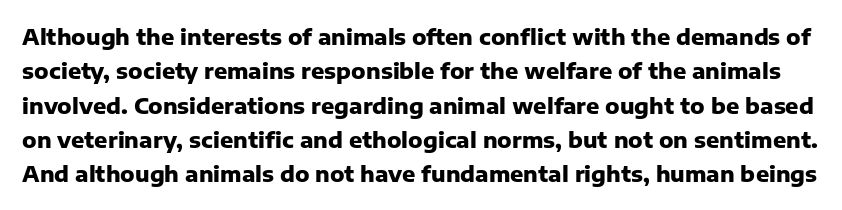
The image shows 22 px bold type, upright; set normal line spacing (1.56x), normal letter spacing, not underlined.
